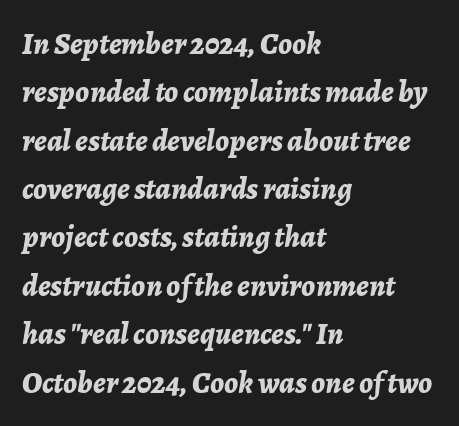
{"italic": "yes", "lean": "right", "slant_degrees": 7, "bold": "yes", "weight": "bold", "width": "normal", "stroke_contrast": "low", "x_height": "medium", "monospaced": "no", "underline": "no", "align": "left", "line_spacing": "normal", "line_spacing_ratio": 1.56, "letter_spacing": "normal", "letter_spacing_em": 0.0, "glyph_px": 31}
